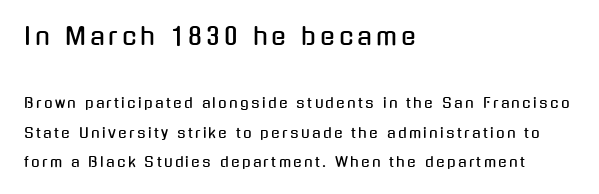
{"italic": "no", "underline": "no", "align": "left", "line_spacing": "loose", "line_spacing_ratio": 2.14, "larger_block": "first", "size_ratio": 1.71, "glyph_px": 24}
